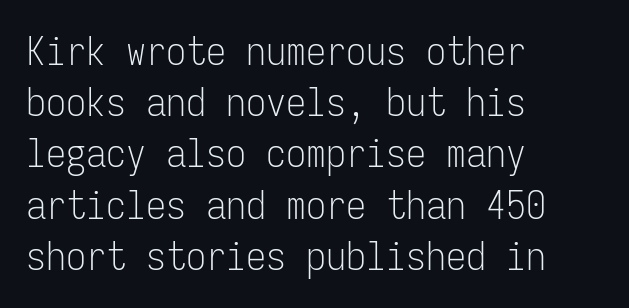
The image shows 40 px light, condensed sans-serif type, upright, monospaced; set left-aligned, normal line spacing (1.28x), normal letter spacing, not underlined; low stroke contrast and a medium x-height.
